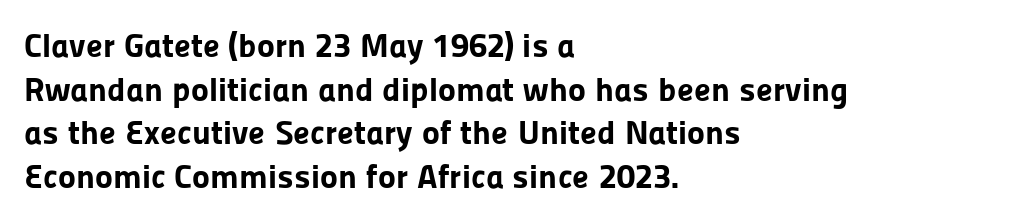
Q: Is the text bold? A: Yes.
Q: Is the text italic (slanted)? A: No, it is upright.
Q: Is the typeface a serif or a sans-serif typeface? A: Sans-serif.
Q: Is the text underlined? A: No.
Q: How is the paragraph aligned? A: Left-aligned.
Q: Is the spacing between letters normal or unusually wide? A: Normal.
Q: Is the spacing between lines tight, normal or loose? A: Normal.
Q: Width (condensed, normal, or wide)? A: Normal.
Q: Stroke contrast? A: Low.
Q: x-height? A: Medium.
Q: Monospaced? A: No.
